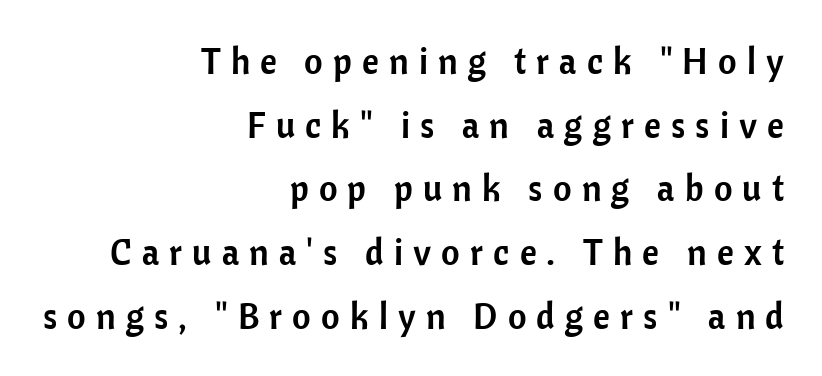
Q: Is the text italic (slanted)? A: No, it is upright.
Q: Is the typeface a serif or a sans-serif typeface? A: Sans-serif.
Q: Is the text underlined? A: No.
Q: How is the paragraph aligned? A: Right-aligned.
Q: Is the spacing between letters normal or unusually wide? A: Unusually wide.
Q: Width (condensed, normal, or wide)? A: Normal.
Q: Stroke contrast? A: Low.
Q: x-height? A: Medium.
Q: Monospaced? A: No.
